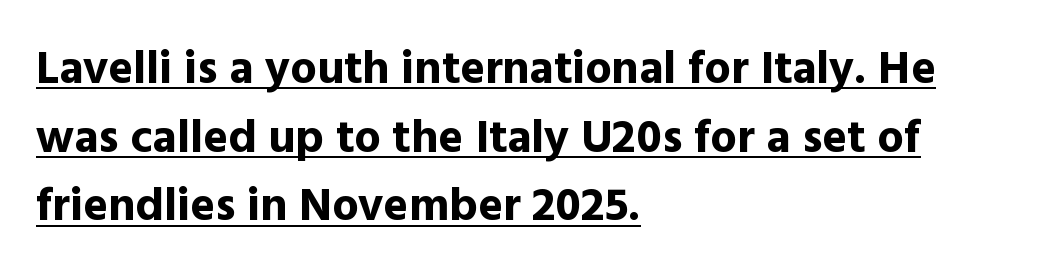
Q: Is the text bold? A: Yes.
Q: Is the text italic (slanted)? A: No, it is upright.
Q: Is the typeface a serif or a sans-serif typeface? A: Sans-serif.
Q: Is the text underlined? A: Yes.
Q: How is the paragraph aligned? A: Left-aligned.
Q: Is the spacing between letters normal or unusually wide? A: Normal.
Q: Is the spacing between lines tight, normal or loose? A: Normal.
Q: Width (condensed, normal, or wide)? A: Normal.
Q: x-height? A: Medium.
Q: Monospaced? A: No.
